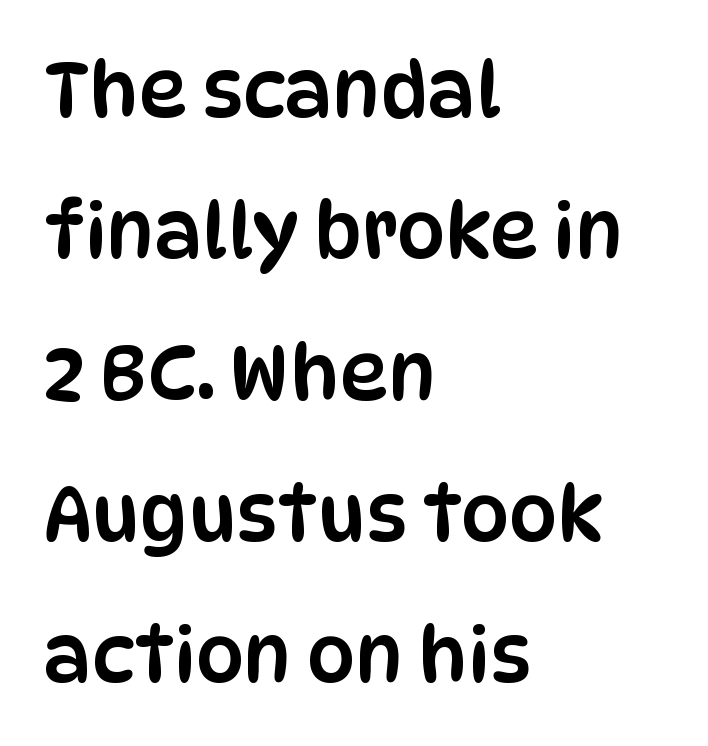
Varying glyph widths throughout — classic text-font behaviour. Where is the straight margin? On the left. This sample uses plain, unmodified letter spacing. Letterform terminals end flat and unadorned throughout the passage. Bare-footed words on every line. Ascenders rise straight up at ninety degrees.
